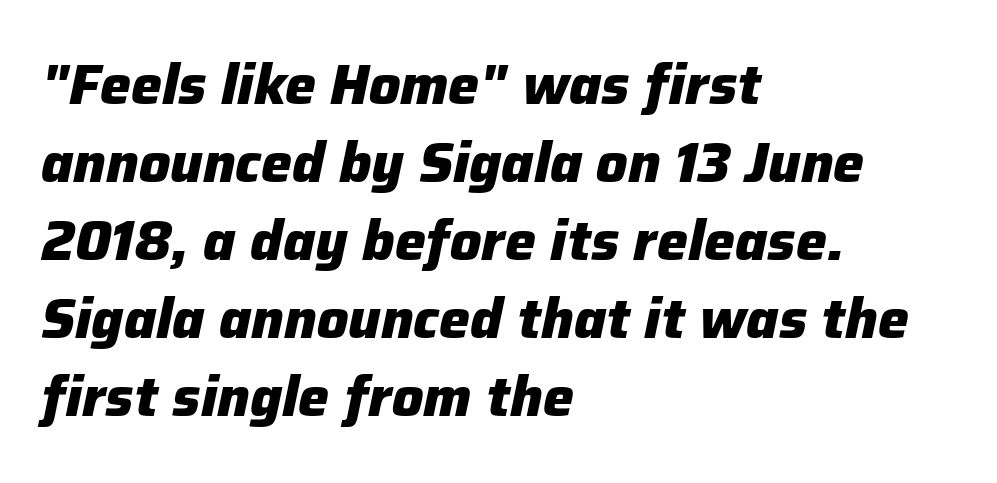
The passage shown is emphatically bold. Here the glyphs are tracked normally, forming tight word shapes. One glance says typical: line gaps are just what's usual. Is the block centered? No — it sits flush against the left margin.
